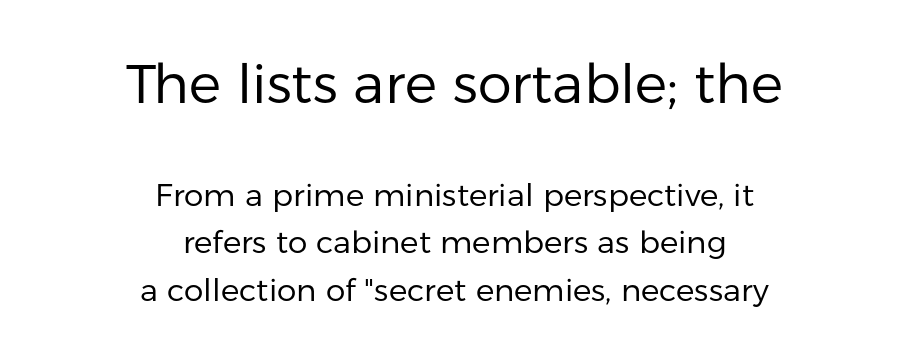
Summary of vertical rhythm: regular, with standard interline spacing. A bare baseline throughout the passage. No italicization has been applied; the sample stays upright. Larger block? The one above; the one below is distinctly smaller. The text was rendered using a sans face with plain stroke endings. Nobody touched the tracking dial on this one.
